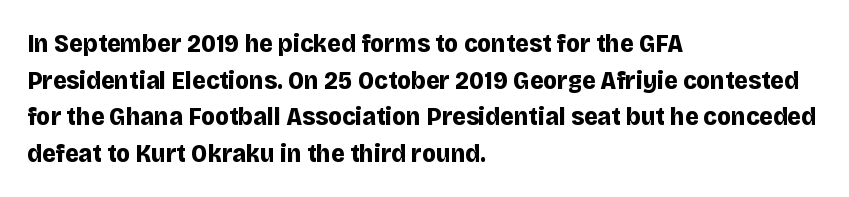
The image shows 26 px bold type, upright; set left-aligned, normal line spacing (1.41x), normal letter spacing, not underlined.
